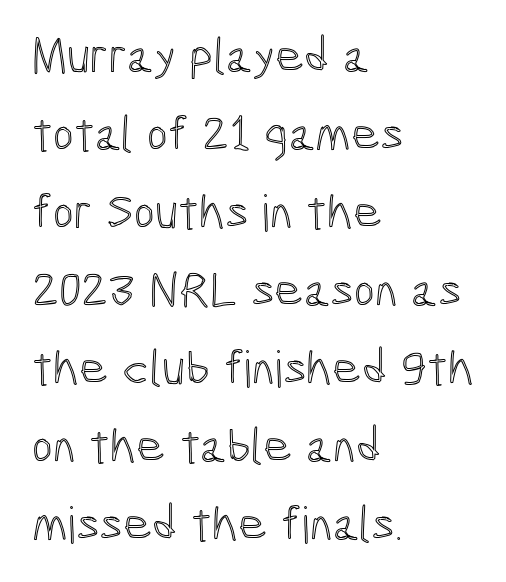
The image shows 50 px condensed type, upright; set left-aligned, normal line spacing (1.56x), normal letter spacing, not underlined; a medium x-height.
